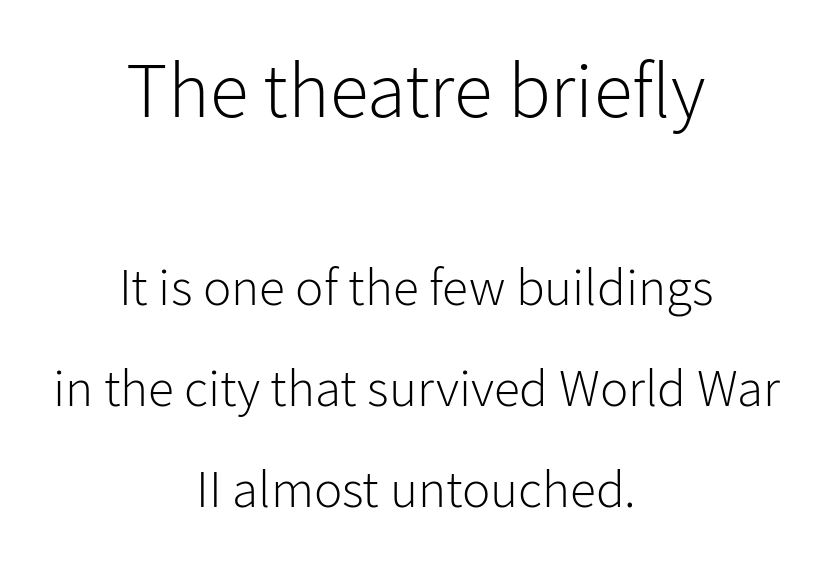
The image shows 79 px light sans-serif type, upright; set centered, loose line spacing (1.9x), normal letter spacing, not underlined; the first (top) block is 1.49x larger; low stroke contrast and a medium x-height.
